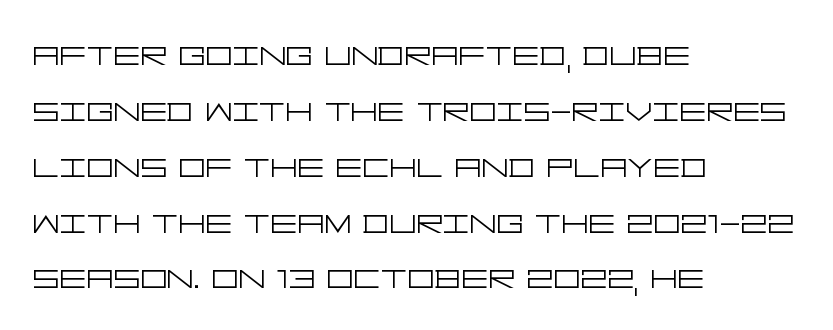
The image shows 42 px light, wide sans-serif type, upright; set left-aligned, normal line spacing (1.33x), normal letter spacing, not underlined; low stroke contrast and a large x-height.
